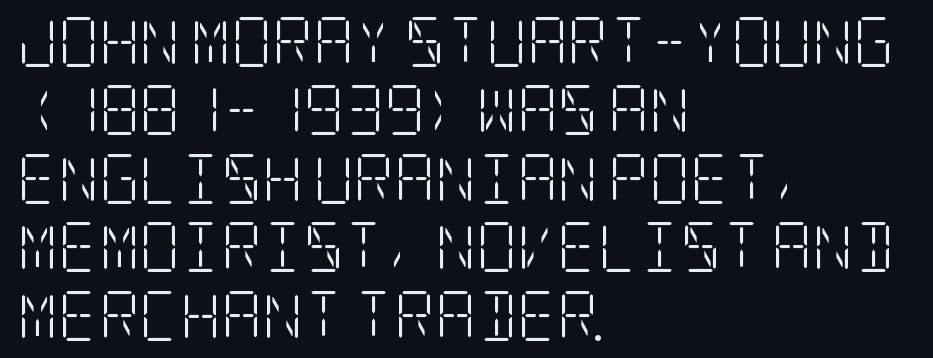
The image shows 50 px light, condensed serif type, upright; set left-aligned, normal line spacing (1.37x), normal letter spacing, not underlined; low stroke contrast and a large x-height.
